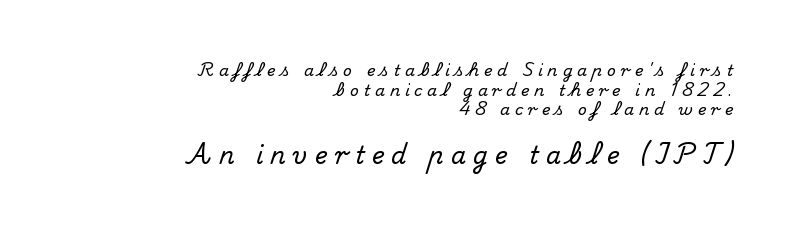
The image shows 24 px text type; set right-aligned, line spacing 1.22x, unusually wide letter spacing (+0.3 em), not underlined; the second (bottom) block is 1.5x larger.
